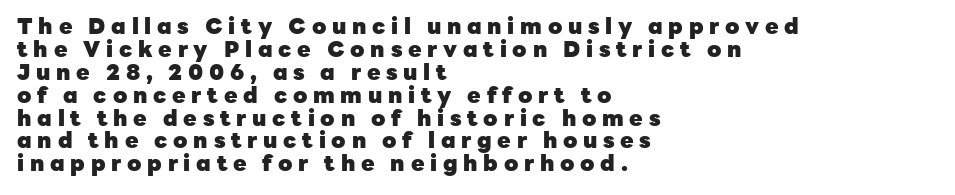
{"italic": "no", "bold": "yes", "underline": "no", "align": "left", "line_spacing": "tight", "line_spacing_ratio": 1.04, "letter_spacing": "wide", "letter_spacing_em": 0.26, "glyph_px": 22}
